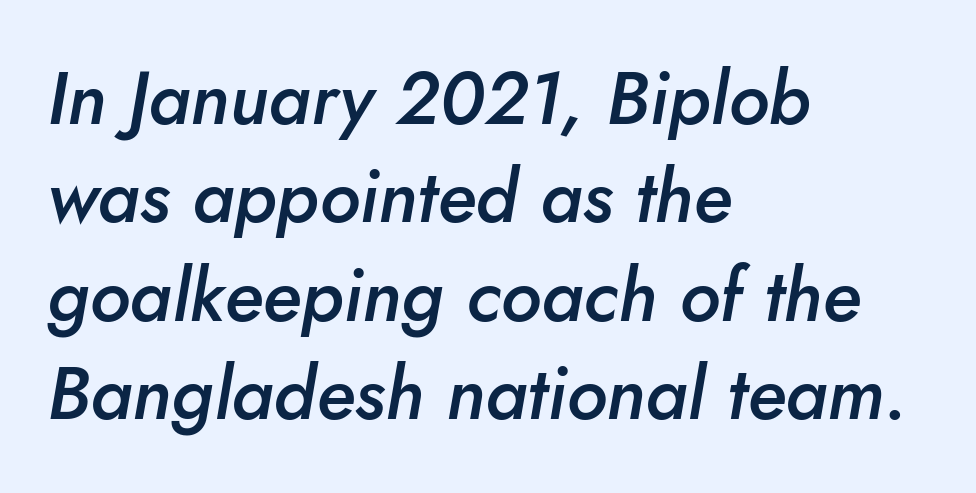
Q: Is the text bold? A: Semi-bold.
Q: Is the text italic (slanted)? A: Yes, it leans right by about 10 degrees.
Q: Is the text underlined? A: No.
Q: How is the paragraph aligned? A: Left-aligned.
Q: Is the spacing between letters normal or unusually wide? A: Normal.
Q: Is the spacing between lines tight, normal or loose? A: Normal.
Q: Width (condensed, normal, or wide)? A: Normal.
Q: Stroke contrast? A: Low.
Q: x-height? A: Small.
Q: Monospaced? A: No.
